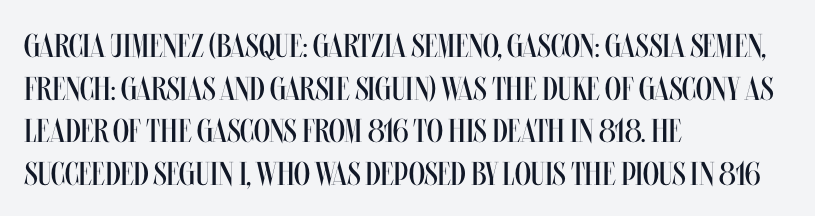
{"italic": "no", "bold": "no", "weight": "regular", "width": "condensed", "stroke_contrast": "medium", "x_height": "large", "monospaced": "no", "underline": "no", "align": "left", "line_spacing": "normal", "line_spacing_ratio": 1.29, "letter_spacing": "normal", "letter_spacing_em": 0.0, "glyph_px": 33}
